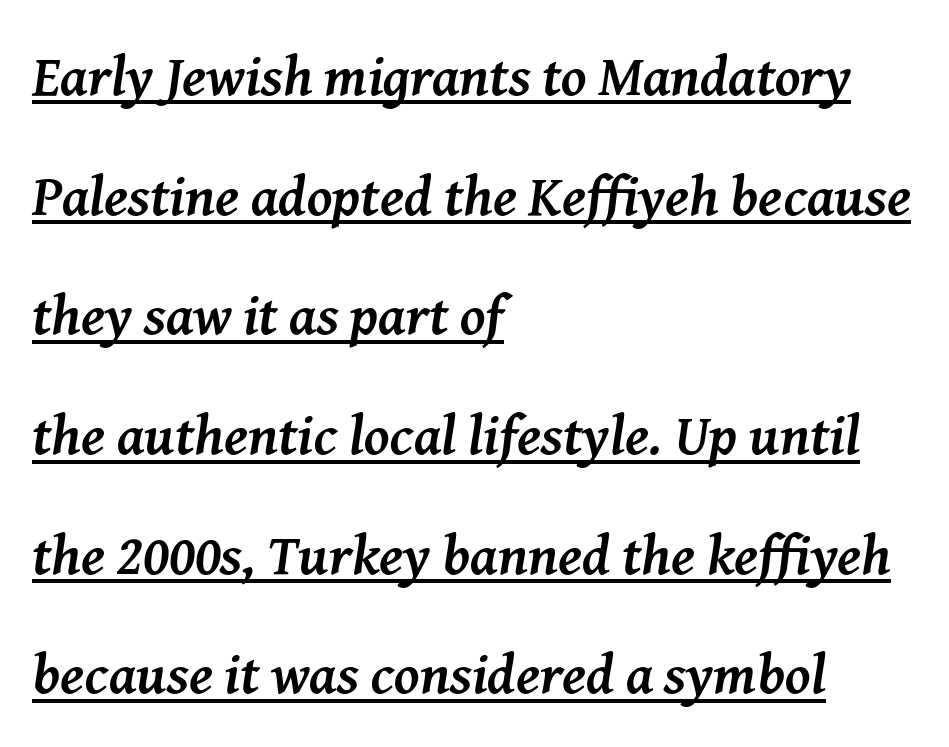
The font family rendered here belongs to the serif group. This is oblique type, the kind used for emphasis or titles. The lettering is marked with a stroke running underneath it. Do the characters align in a grid? No, the font is proportional. Plenty of ink on the page — the face is bold. Line beginnings align vertically; line endings do not.
